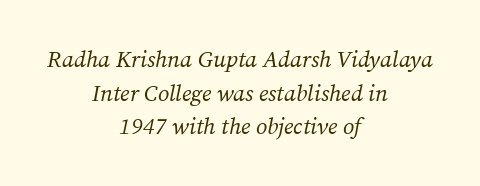
Q: Is the text bold? A: No.
Q: Is the text italic (slanted)? A: Yes, it leans right by about 12 degrees.
Q: Is the text underlined? A: No.
Q: How is the paragraph aligned? A: Centered.
Q: Is the spacing between letters normal or unusually wide? A: Normal.
Q: Is the spacing between lines tight, normal or loose? A: Normal.
